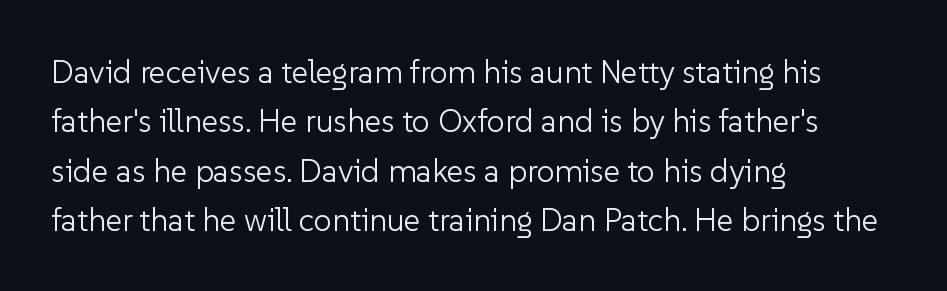
{"serif": "no", "italic": "no", "bold": "no", "weight": "light", "width": "normal", "stroke_contrast": "low", "x_height": "medium", "monospaced": "no", "underline": "no", "align": "left", "line_spacing": "normal", "line_spacing_ratio": 1.54, "letter_spacing": "normal", "letter_spacing_em": 0.0, "glyph_px": 32}
